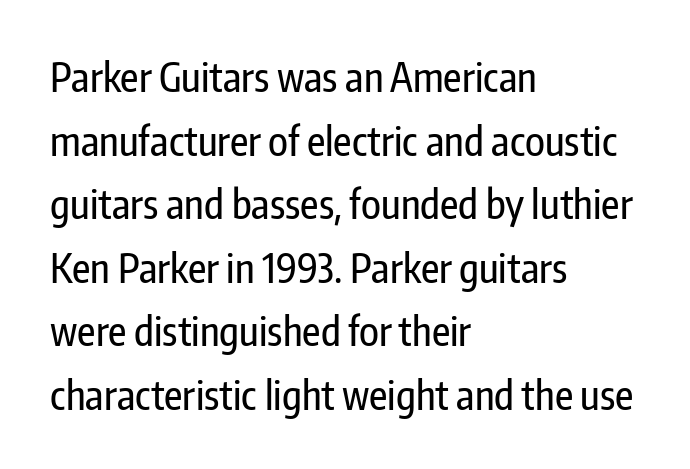
Q: Is the text italic (slanted)? A: No, it is upright.
Q: Is the typeface a serif or a sans-serif typeface? A: Sans-serif.
Q: Is the text underlined? A: No.
Q: How is the paragraph aligned? A: Left-aligned.
Q: Is the spacing between letters normal or unusually wide? A: Normal.
Q: Is the spacing between lines tight, normal or loose? A: Normal.
Q: Width (condensed, normal, or wide)? A: Condensed.
Q: Stroke contrast? A: Low.
Q: x-height? A: Medium.
Q: Monospaced? A: No.
